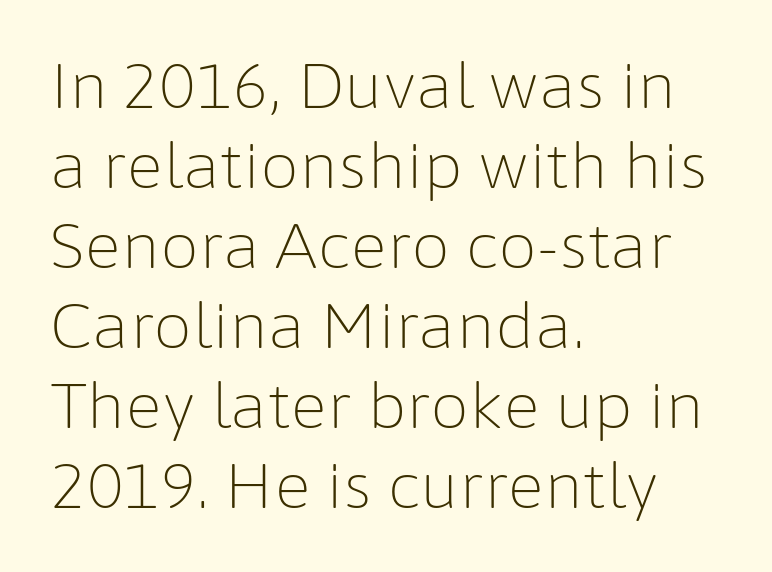
Layout note: lines flush left. Look at the bottom of the vertical strokes: they stop flat, with no serifs. You could not count columns in this text — the font is proportionally spaced. This sample uses an upright cut, with every glyph sitting square on the baseline. Quick note: underline off.
